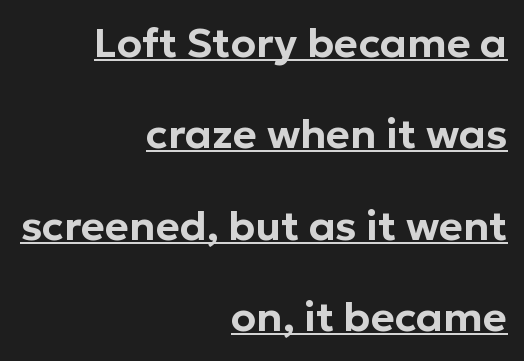
Q: Is the text italic (slanted)? A: No, it is upright.
Q: Is the typeface a serif or a sans-serif typeface? A: Sans-serif.
Q: Is the text underlined? A: Yes.
Q: How is the paragraph aligned? A: Right-aligned.
Q: Is the spacing between letters normal or unusually wide? A: Normal.
Q: Is the spacing between lines tight, normal or loose? A: Loose.
Q: Width (condensed, normal, or wide)? A: Normal.
Q: Stroke contrast? A: Low.
Q: x-height? A: Medium.
Q: Monospaced? A: No.
